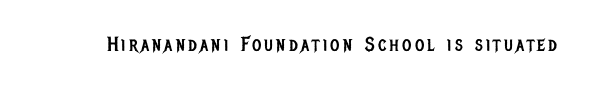
The image shows 20 px text type, upright; set not underlined.
